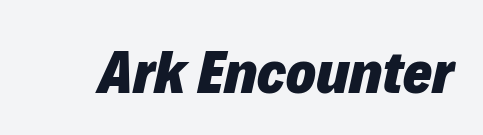
Emphasis by weight is at full strength: bold. These lines are rendered in a variable-pitch font. Italic? Definitely — the glyphs are oblique. Check under the words: just untouched page.
